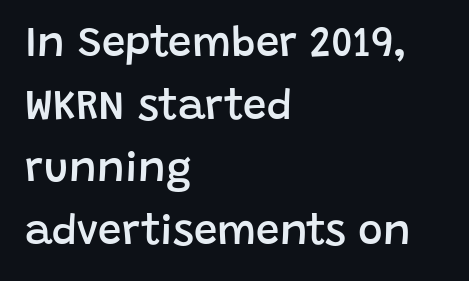
Reading down the column, the eye jumps a familiar distance to each next line. Designer's note — italics off, roman on. These lines are rendered in a variable-pitch font. A classic flush-left, rag-right setting is used for this passage.
